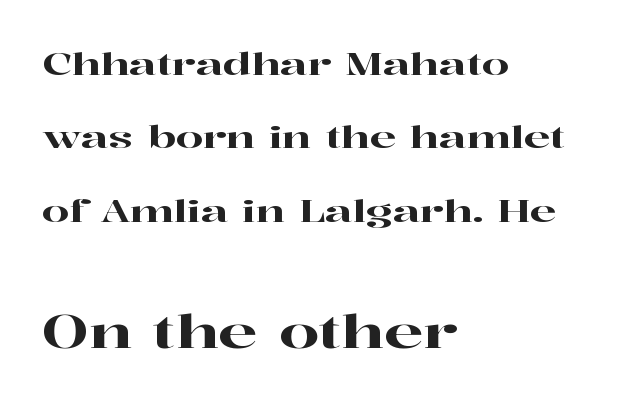
{"serif": "yes", "italic": "no", "width": "wide", "stroke_contrast": "high", "x_height": "medium", "monospaced": "no", "underline": "no", "align": "left", "line_spacing": "loose", "line_spacing_ratio": 2.37, "letter_spacing": "normal", "letter_spacing_em": 0.0, "larger_block": "second", "size_ratio": 1.48, "glyph_px": 46}
